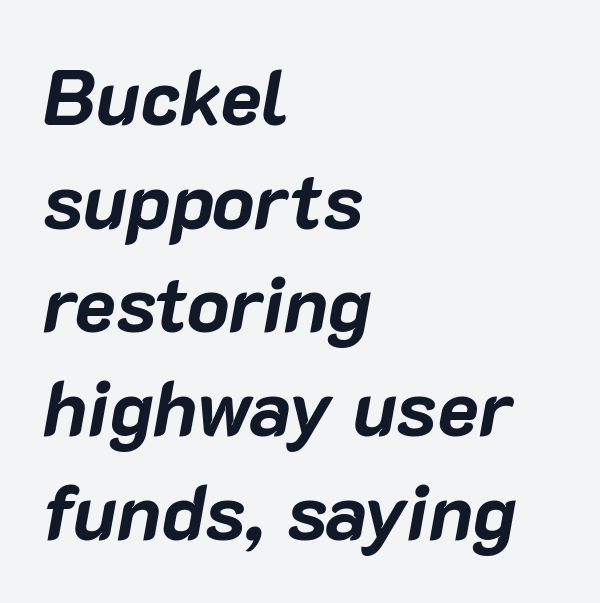
The image shows 78 px bold type, italic (leaning right); set left-aligned, normal line spacing (1.33x), normal letter spacing, not underlined; low stroke contrast and a medium x-height.
